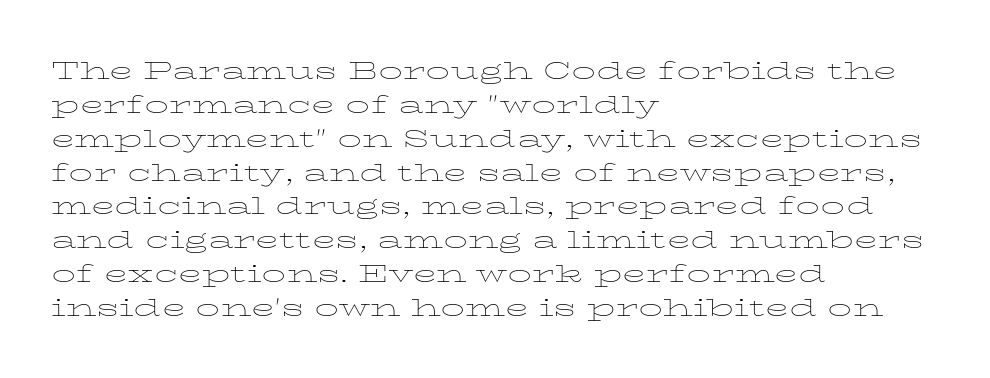
The image shows 24 px text type, upright; set left-aligned, normal line spacing (1.41x), normal letter spacing, not underlined.
